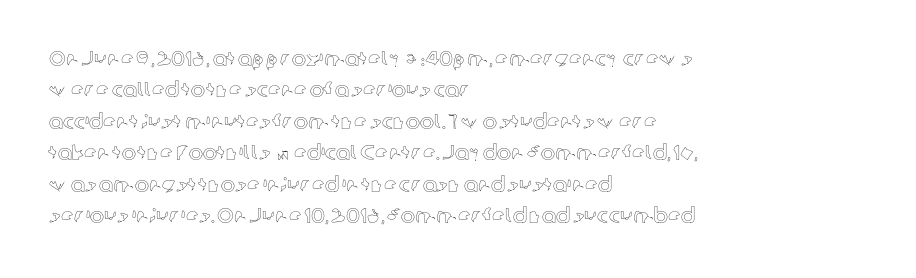
{"italic": "no", "underline": "no", "align": "left", "line_spacing": "normal", "line_spacing_ratio": 1.5, "letter_spacing": "normal", "letter_spacing_em": 0.0, "glyph_px": 21}
